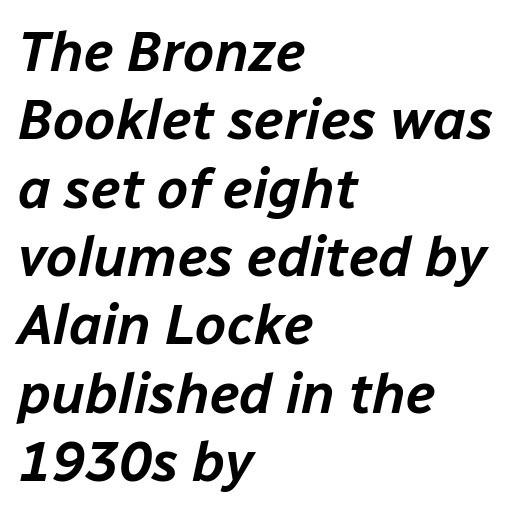
{"italic": "yes", "lean": "right", "slant_degrees": 12, "width": "normal", "stroke_contrast": "low", "x_height": "medium", "monospaced": "no", "underline": "no", "align": "left", "line_spacing_ratio": 1.22, "letter_spacing": "normal", "letter_spacing_em": 0.0, "glyph_px": 56}
